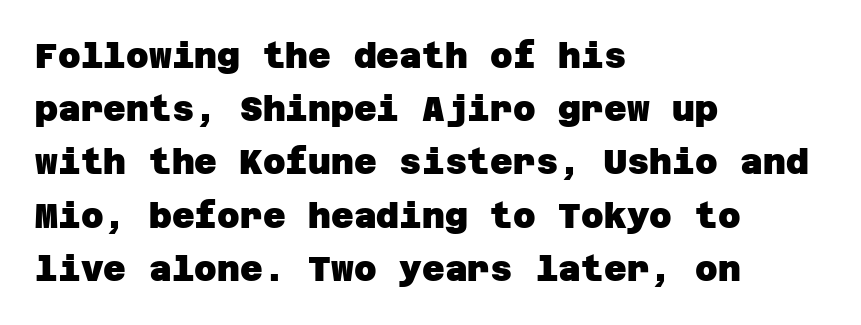
The image shows 35 px heavy sans-serif type; set left-aligned, normal line spacing (1.52x), normal letter spacing, not underlined; low stroke contrast and a large x-height.
